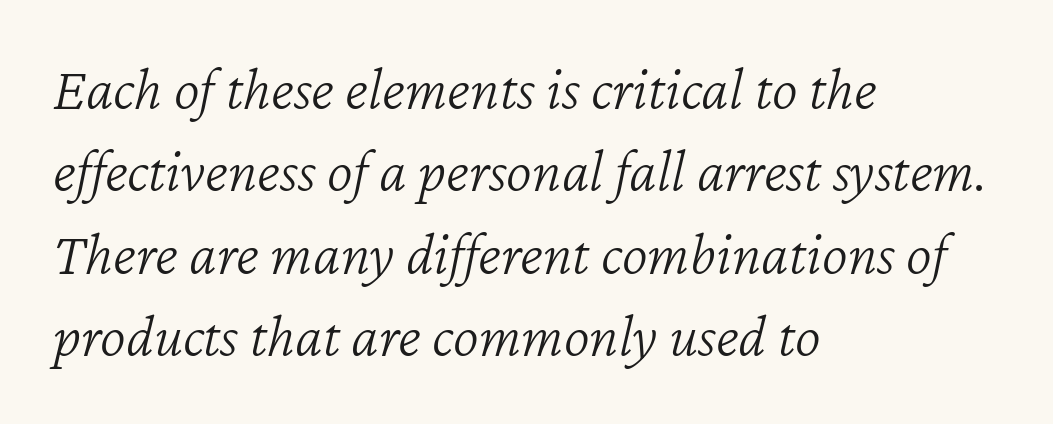
{"italic": "yes", "lean": "right", "slant_degrees": 12, "bold": "no", "weight": "light", "width": "normal", "stroke_contrast": "low", "x_height": "medium", "monospaced": "no", "underline": "no", "align": "left", "line_spacing": "normal", "line_spacing_ratio": 1.33, "letter_spacing": "normal", "letter_spacing_em": 0.0, "glyph_px": 62}
